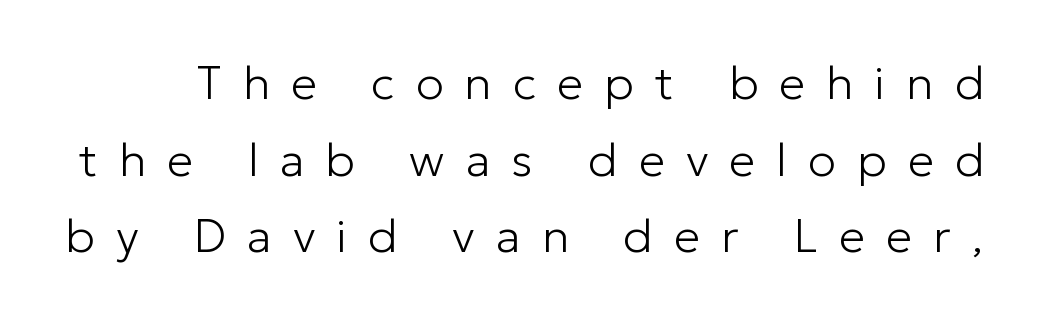
Q: Is the text bold? A: No.
Q: Is the text italic (slanted)? A: No, it is upright.
Q: Is the typeface a serif or a sans-serif typeface? A: Sans-serif.
Q: Is the text underlined? A: No.
Q: Is the spacing between letters normal or unusually wide? A: Unusually wide.
Q: Is the spacing between lines tight, normal or loose? A: Normal.
Q: Width (condensed, normal, or wide)? A: Normal.
Q: Stroke contrast? A: Low.
Q: x-height? A: Medium.
Q: Monospaced? A: No.
